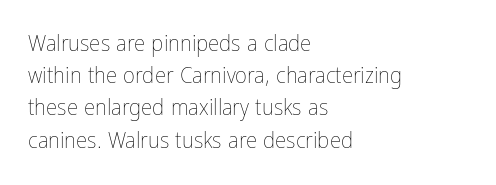
Q: Is the text bold? A: No.
Q: Is the text italic (slanted)? A: No, it is upright.
Q: Is the text underlined? A: No.
Q: How is the paragraph aligned? A: Left-aligned.
Q: Is the spacing between letters normal or unusually wide? A: Normal.
Q: Is the spacing between lines tight, normal or loose? A: Normal.
